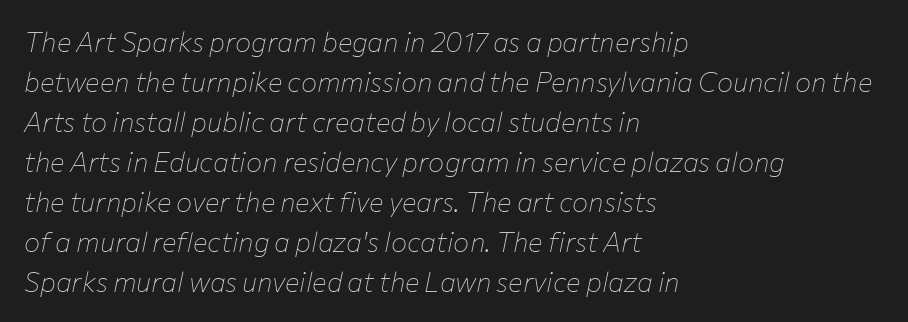
Tracking value appears to be zero — textbook default spacing. No letter is thick-stroked: the sample isn't bold. The passage shown leans; its letterforms are oblique. Every row of glyphs begins at an identical x-position on the left.
